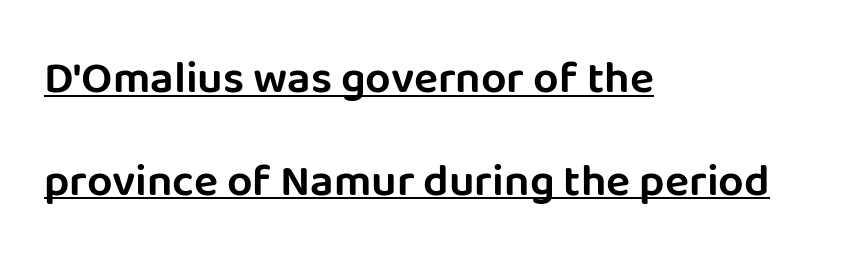
These lines stack with their left ends in a neat column. Note the varied advance widths — an 'i' is clearly narrower than an 'm'. A typographer would call this underscored text. The font family rendered here belongs to the sans-serif group.
